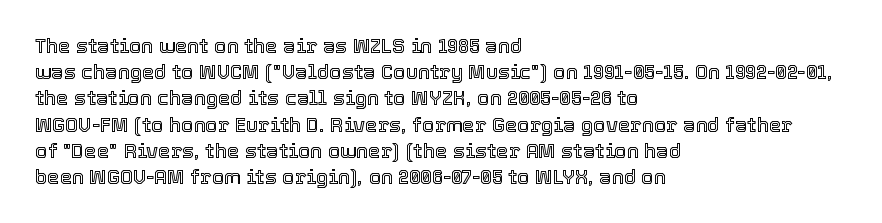
Rows of type keep a routine distance in the vertical direction. Designer's note — italics off, roman on. These lines stack with their left ends in a neat column. You could call the tracking neutral — neither tight nor loose. Each row of text sits above clean, open space.
